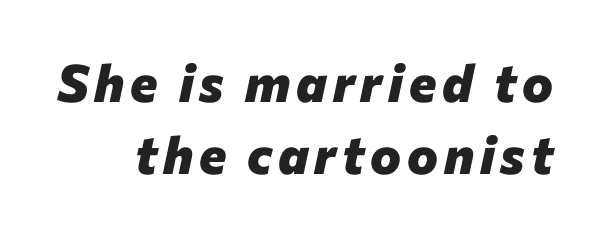
The image shows 52 px heavy type, italic (leaning right); set normal line spacing (1.39x), not underlined; low stroke contrast and a medium x-height.
